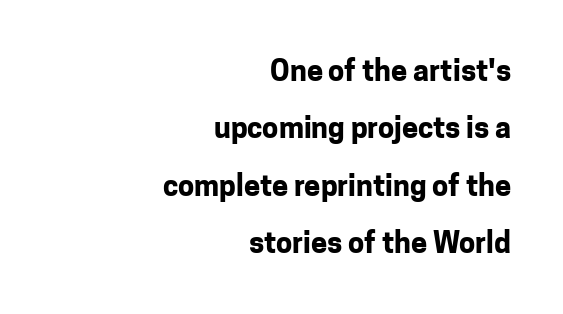
{"serif": "no", "italic": "no", "bold": "yes", "weight": "bold", "width": "normal", "stroke_contrast": "low", "x_height": "medium", "monospaced": "no", "underline": "no", "align": "right", "line_spacing": "loose", "line_spacing_ratio": 1.98, "letter_spacing": "normal", "letter_spacing_em": 0.0, "glyph_px": 29}
